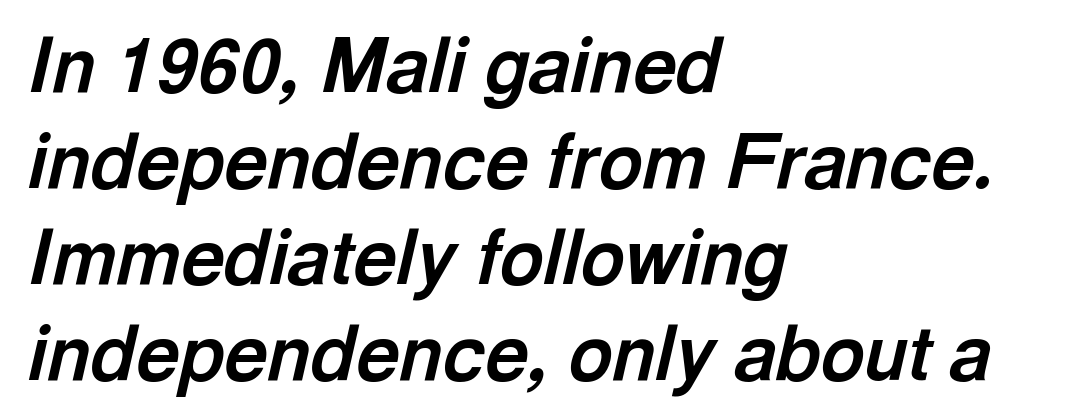
The image shows 75 px bold type, italic (leaning right); set left-aligned, normal line spacing (1.28x), normal letter spacing, not underlined; a medium x-height.
